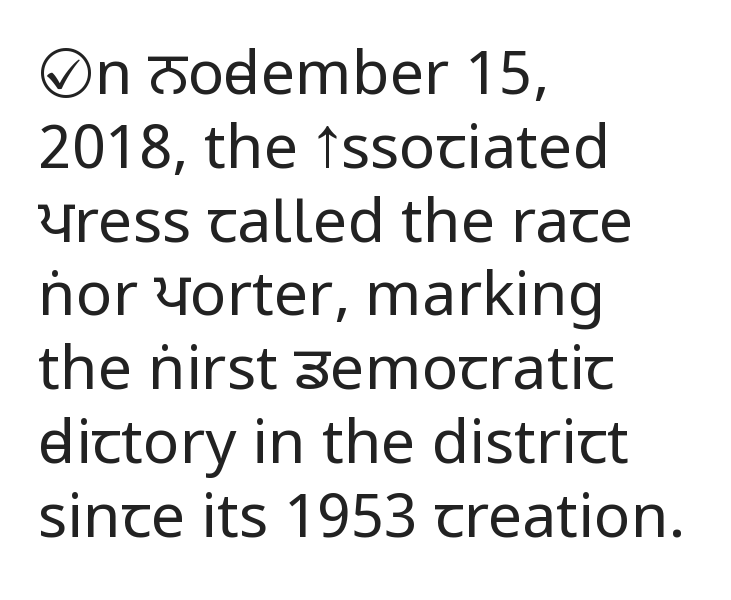
Words appear dense and cohesive because spacing is normal. If you drew a line through each stem, it would be perfectly vertical. What kind of face is this? One without serifs — a sans. The font is comparable to plain body text, perhaps lighter.
